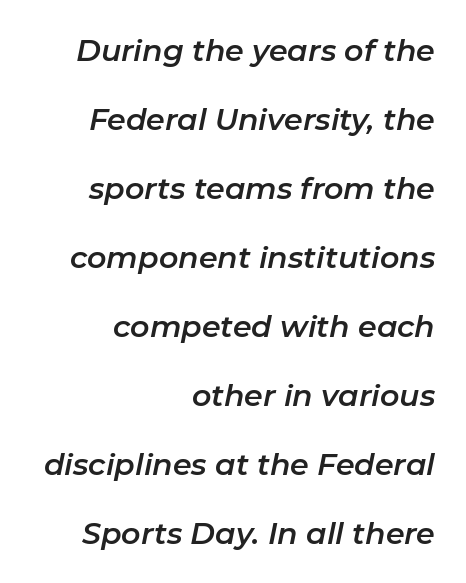
{"italic": "yes", "lean": "right", "slant_degrees": 11, "width": "normal", "stroke_contrast": "low", "x_height": "medium", "monospaced": "no", "underline": "no", "align": "right", "line_spacing": "loose", "line_spacing_ratio": 2.3, "letter_spacing": "normal", "letter_spacing_em": 0.0, "glyph_px": 30}
